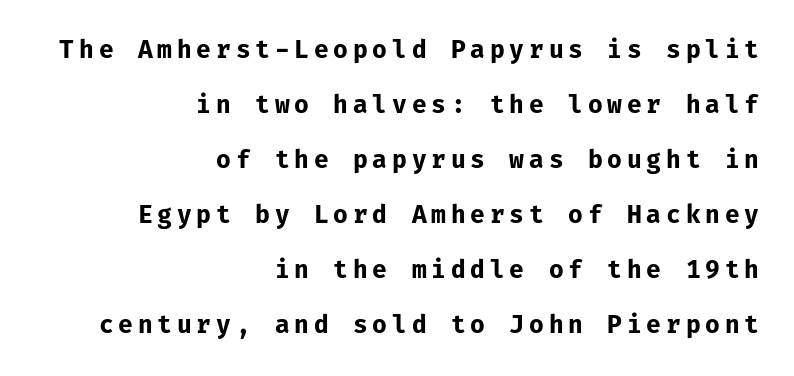
The image shows 24 px bold type, upright; set right-aligned, loose line spacing (2.29x), unusually wide letter spacing (+0.2 em), not underlined.
